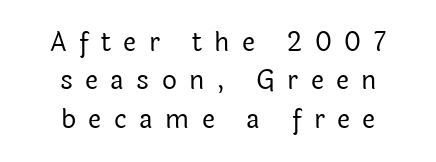
{"italic": "no", "bold": "no", "underline": "no", "align": "center", "line_spacing": "normal", "line_spacing_ratio": 1.48, "letter_spacing": "wide", "letter_spacing_em": 0.48, "glyph_px": 26}
